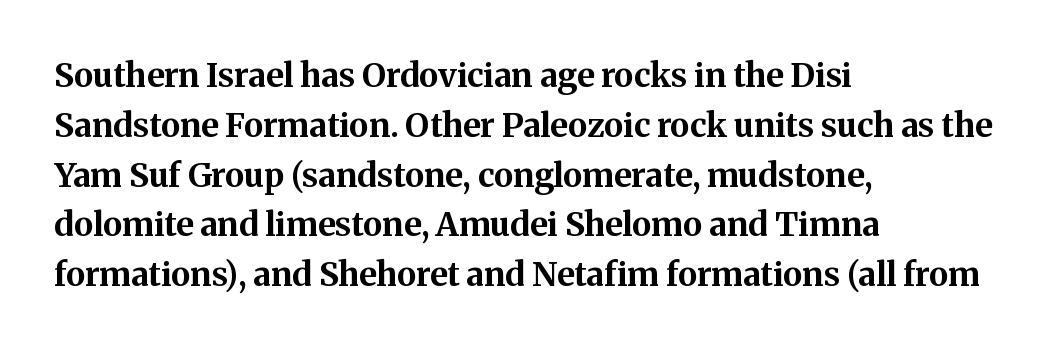
The image shows 33 px bold serif type, upright; set left-aligned, normal line spacing (1.51x), normal letter spacing, not underlined; medium stroke contrast and a medium x-height.
